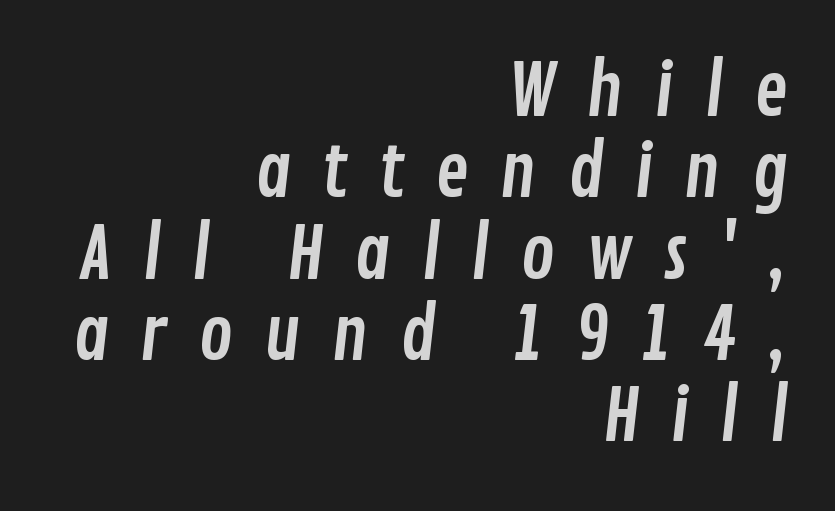
The passage shown is typed in a proportional face where columns would drift. These lines stack with their right ends in a neat column. Descender tails drop into unmarked territory. Is this a sans? Yes — the strokes have no serifs.
